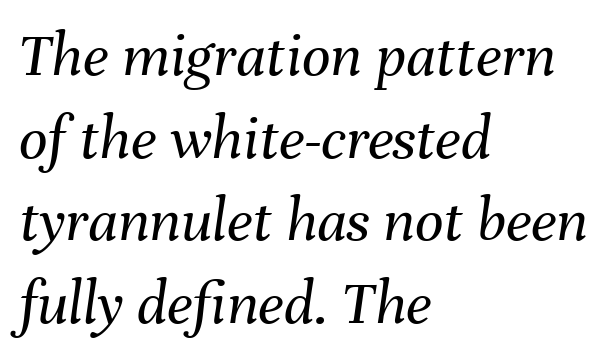
The string is rendered with underlining switched off. Line spacing here is normal. Varying glyph widths throughout — classic text-font behaviour. Honestly, the letter spacing is just normal — you wouldn't notice it.
